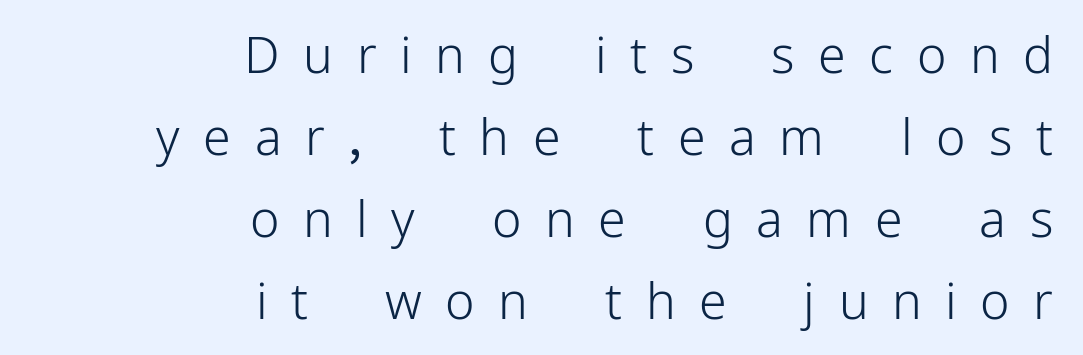
The image shows 50 px light sans-serif type, upright; set right-aligned, normal line spacing (1.64x), unusually wide letter spacing (+0.47 em), not underlined; low stroke contrast and a medium x-height.
